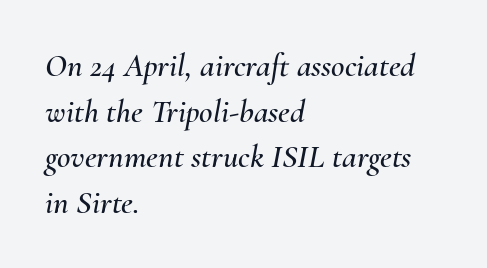
When letters slant like this, we call the style italic. Normally led — the rows are evenly, conventionally spaced. Short and long lines alike share a common starting point at left. Compared with typical body copy, the letter spacing here is the same. The rendering uses natural spacing where letterforms have individual widths.
